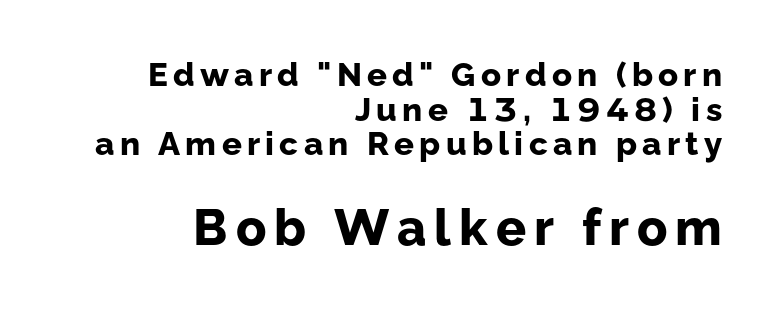
The image shows 50 px bold sans-serif type, upright; set right-aligned, tight line spacing (1.05x), not underlined; the second (bottom) block is 1.52x larger; low stroke contrast and a medium x-height.
